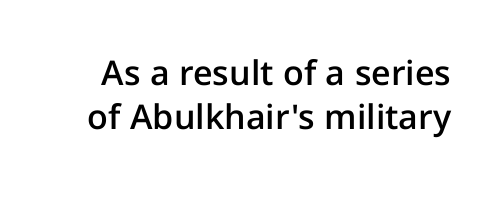
Bold? Not quite — semibold, heavier than regular but stopping short. The face used here is proportionally spaced, like ordinary book or web type. Vertical spacing — default. The characters display no serif detailing; their extremities are plain. The strip under each line holds only bare page. The lettering stays uniformly vertical, giving the passage a roman look.
